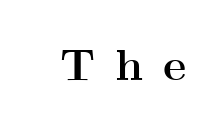
Display-style spreading of the glyphs; the letterfit is very open. Has an underline been added? It has not. I'd call this a serif setting — the letters wear small feet. As a designer I'd log this as weight 700, bold. Character widths vary here, with narrow letters taking less room than wide ones. Nope, not italic — everything's standing straight.
